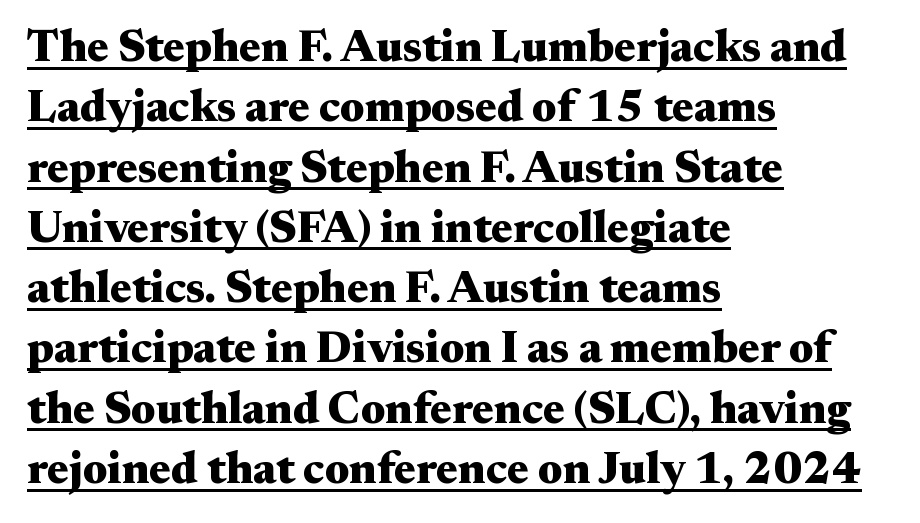
The image shows 45 px heavy, wide serif type, upright; set left-aligned, normal line spacing (1.34x), normal letter spacing, underlined; medium stroke contrast and a small x-height.
